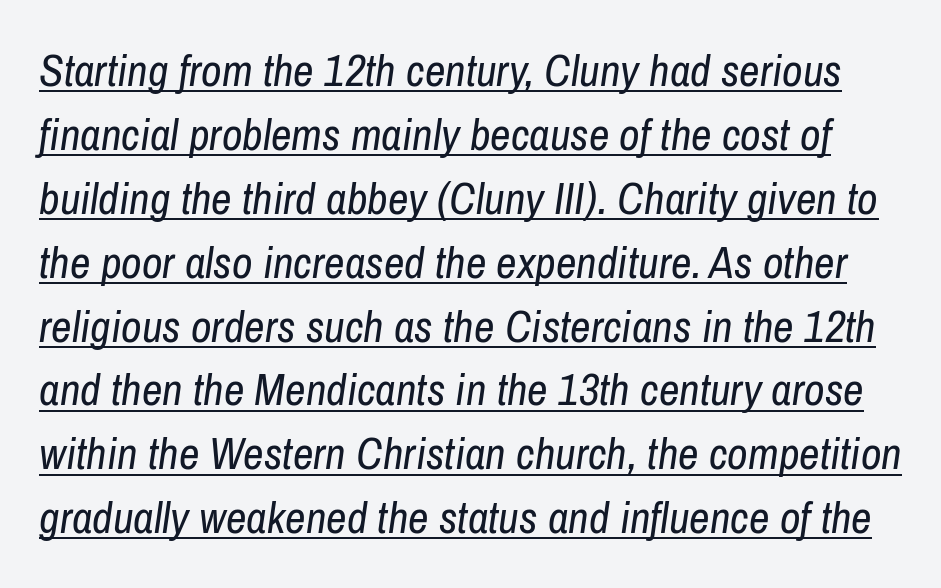
The image shows 45 px regular-weight, condensed type, italic (leaning right); set normal line spacing (1.42x), normal letter spacing, underlined; low stroke contrast and a medium x-height.
